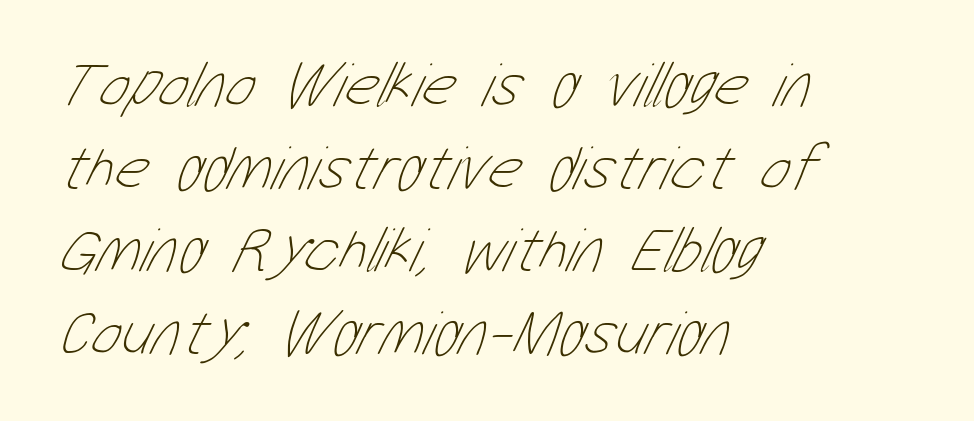
Each line starts at the same left margin while the right side varies. A bare baseline throughout the passage. This rendering leaves character spacing at its baseline value. A typesetter would call this proportional, since set widths differ per character. This is not heavy type; no bold has been used.
